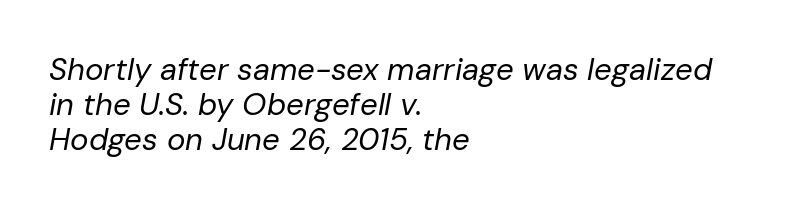
Q: Is the text bold? A: No.
Q: Is the text italic (slanted)? A: Yes, it leans right by about 10 degrees.
Q: Is the text underlined? A: No.
Q: How is the paragraph aligned? A: Left-aligned.
Q: Is the spacing between letters normal or unusually wide? A: Normal.
Q: Is the spacing between lines tight, normal or loose? A: Tight.
Q: Width (condensed, normal, or wide)? A: Normal.
Q: Stroke contrast? A: Low.
Q: x-height? A: Medium.
Q: Monospaced? A: No.
